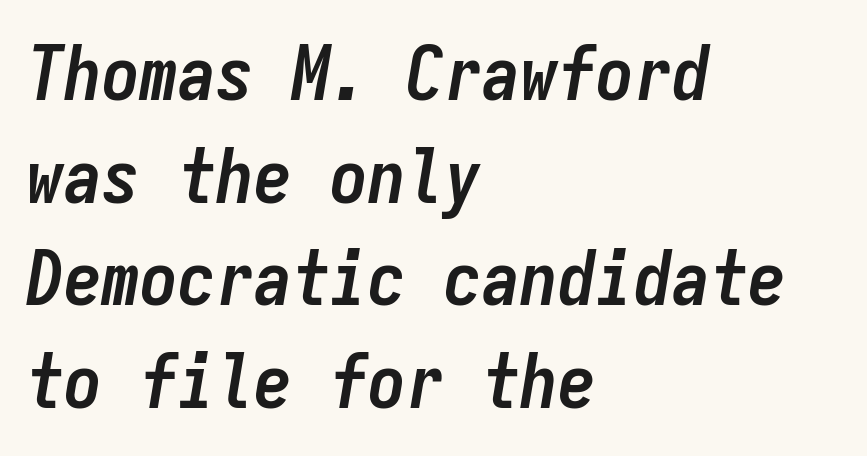
{"italic": "yes", "lean": "right", "slant_degrees": 9, "bold": "yes", "weight": "semibold", "width": "condensed", "stroke_contrast": "low", "x_height": "medium", "monospaced": "yes", "underline": "no", "align": "left", "line_spacing": "normal", "line_spacing_ratio": 1.35, "letter_spacing": "normal", "letter_spacing_em": 0.0, "glyph_px": 76}
